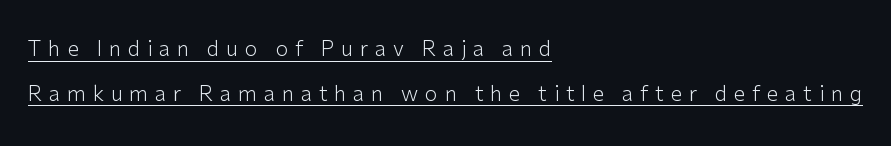
Is there much room between lines? Yes — plenty of vertical air separates them. Reading down the block, your eye returns to a fixed left position each line. A typographer would call this underscored text. Nope, not italic — everything's standing straight.
